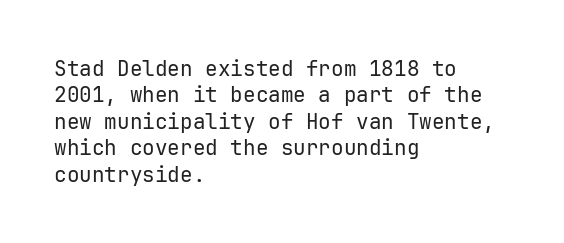
The image shows 21 px text type, upright; set left-aligned, normal line spacing (1.26x), normal letter spacing, not underlined.
